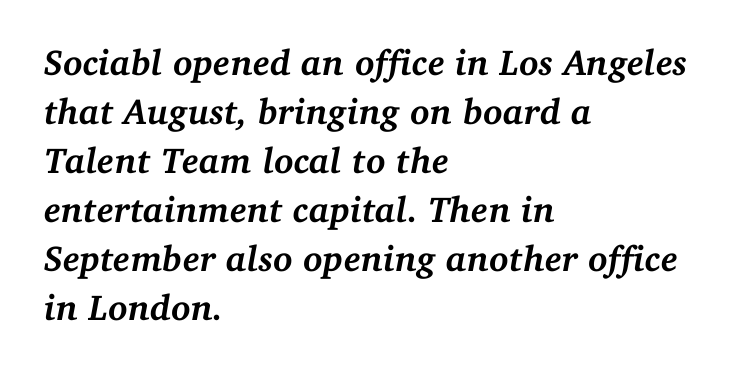
The image shows 36 px semibold serif type, italic (leaning right); set left-aligned, normal line spacing (1.36x), normal letter spacing, not underlined; medium stroke contrast and a medium x-height.
